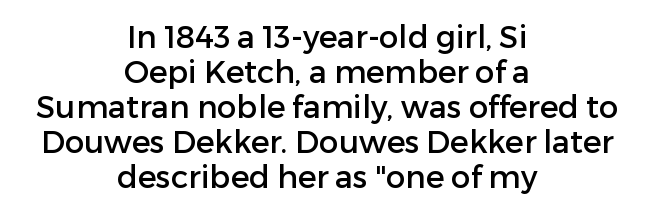
Q: Is the text italic (slanted)? A: No, it is upright.
Q: Is the typeface a serif or a sans-serif typeface? A: Sans-serif.
Q: Is the text underlined? A: No.
Q: How is the paragraph aligned? A: Centered.
Q: Is the spacing between letters normal or unusually wide? A: Normal.
Q: Is the spacing between lines tight, normal or loose? A: Tight.
Q: Width (condensed, normal, or wide)? A: Normal.
Q: Stroke contrast? A: Low.
Q: x-height? A: Medium.
Q: Monospaced? A: No.
